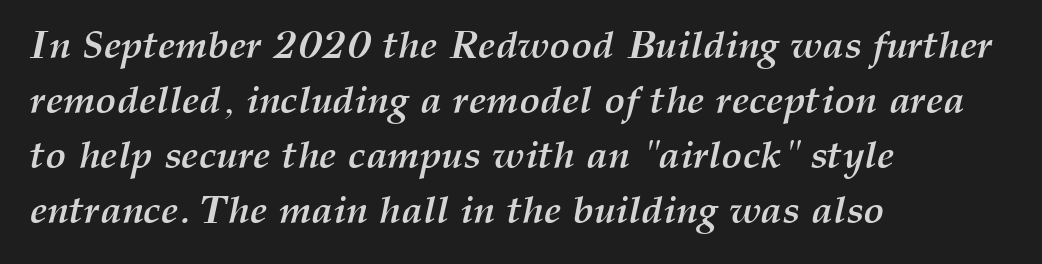
Q: Is the text bold? A: Yes.
Q: Is the text italic (slanted)? A: Yes, it leans right by about 12 degrees.
Q: Is the text underlined? A: No.
Q: How is the paragraph aligned? A: Left-aligned.
Q: Is the spacing between letters normal or unusually wide? A: Normal.
Q: Is the spacing between lines tight, normal or loose? A: Normal.
Q: Width (condensed, normal, or wide)? A: Normal.
Q: Stroke contrast? A: Medium.
Q: x-height? A: Medium.
Q: Monospaced? A: No.
